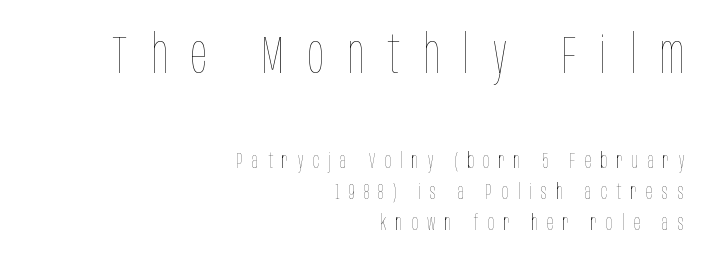
Q: Is the text bold? A: No.
Q: Is the text italic (slanted)? A: No, it is upright.
Q: Is the text underlined? A: No.
Q: How is the paragraph aligned? A: Right-aligned.
Q: Is the spacing between letters normal or unusually wide? A: Unusually wide.
Q: Is the spacing between lines tight, normal or loose? A: Normal.
Q: Which block of text is set in a larger size, the first (top) or the second (bottom)? A: The first (top) one.
Q: Width (condensed, normal, or wide)? A: Condensed.
Q: Stroke contrast? A: Low.
Q: x-height? A: Large.
Q: Monospaced? A: No.
